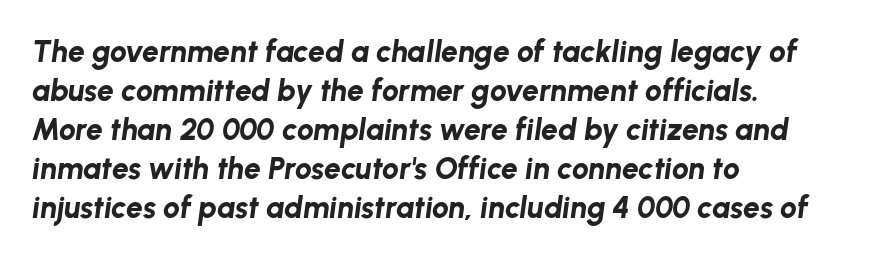
{"italic": "yes", "lean": "right", "slant_degrees": 8, "bold": "yes", "weight": "bold", "width": "normal", "stroke_contrast": "low", "x_height": "medium", "monospaced": "no", "underline": "no", "align": "left", "line_spacing": "normal", "line_spacing_ratio": 1.3, "letter_spacing": "normal", "letter_spacing_em": 0.0, "glyph_px": 30}
